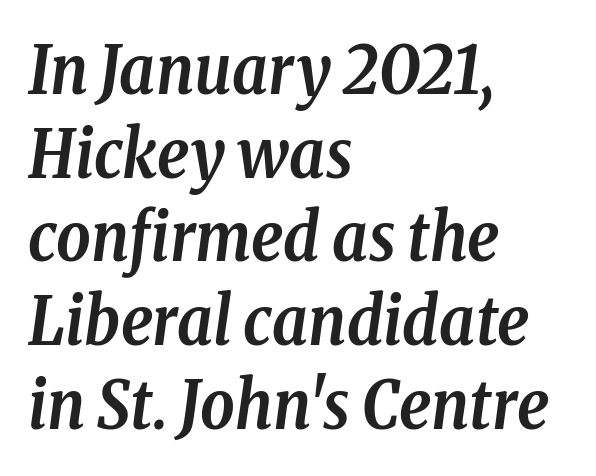
Q: Is the text bold? A: Yes.
Q: Is the text italic (slanted)? A: Yes, it leans right by about 8 degrees.
Q: Is the typeface a serif or a sans-serif typeface? A: Serif.
Q: Is the text underlined? A: No.
Q: How is the paragraph aligned? A: Left-aligned.
Q: Is the spacing between letters normal or unusually wide? A: Normal.
Q: Is the spacing between lines tight, normal or loose? A: Normal.
Q: Width (condensed, normal, or wide)? A: Condensed.
Q: Stroke contrast? A: Low.
Q: x-height? A: Medium.
Q: Monospaced? A: No.
